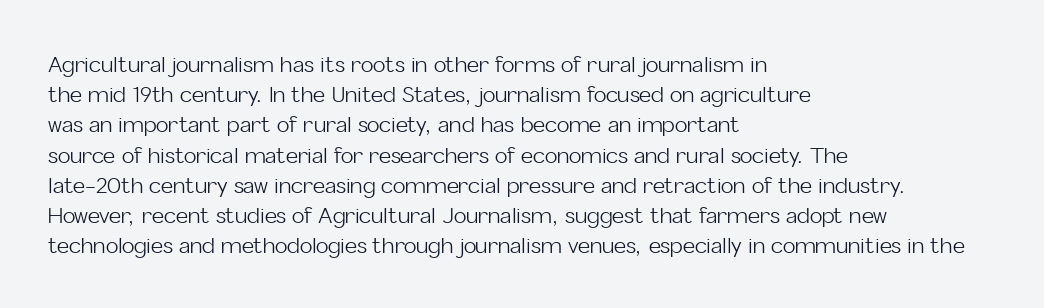
{"italic": "no", "bold": "no", "underline": "no", "align": "left", "line_spacing": "normal", "line_spacing_ratio": 1.44, "letter_spacing": "normal", "letter_spacing_em": 0.0, "glyph_px": 21}
